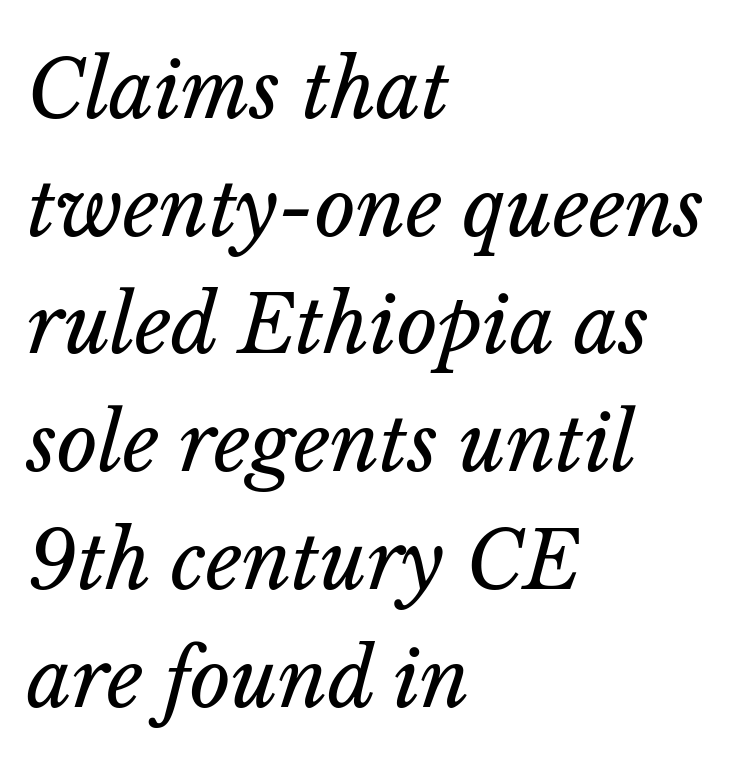
The typesetter chose a ragged-right arrangement here. Is the type heavy? It reads as light-to-regular instead. Quick note: interline space is typical. The tracking reads as untouched default to a designer's eye.
